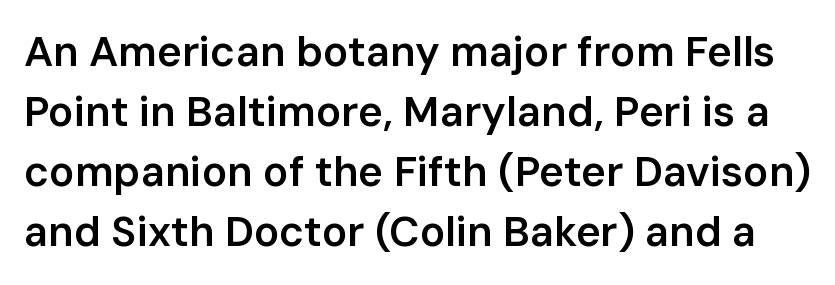
The image shows 42 px semibold sans-serif type, upright; set normal line spacing (1.43x), normal letter spacing, not underlined; low stroke contrast and a medium x-height.
